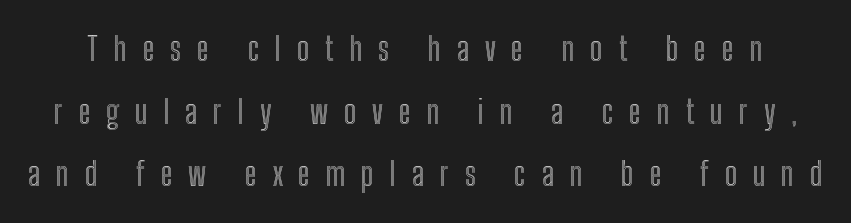
Students, observe: this is what heavily led, spacious text looks like. Words float on clear page, feet unadorned. There is plenty of visible air inserted between adjacent glyphs. Here the designer chose a conventional face with non-uniform glyph widths.
